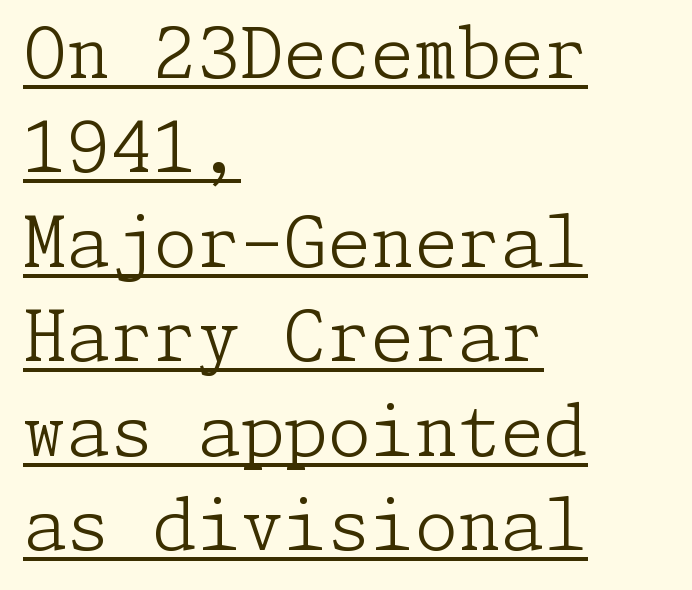
Q: Is the text bold? A: No.
Q: Is the text italic (slanted)? A: No, it is upright.
Q: Is the typeface a serif or a sans-serif typeface? A: Serif.
Q: Is the text underlined? A: Yes.
Q: How is the paragraph aligned? A: Left-aligned.
Q: Is the spacing between letters normal or unusually wide? A: Normal.
Q: Is the spacing between lines tight, normal or loose? A: Normal.
Q: Width (condensed, normal, or wide)? A: Normal.
Q: Stroke contrast? A: Low.
Q: x-height? A: Medium.
